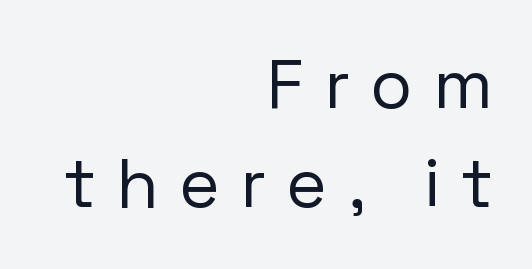
Q: Is the text bold? A: No.
Q: Is the text italic (slanted)? A: No, it is upright.
Q: Is the typeface a serif or a sans-serif typeface? A: Sans-serif.
Q: Is the text underlined? A: No.
Q: How is the paragraph aligned? A: Right-aligned.
Q: Is the spacing between letters normal or unusually wide? A: Unusually wide.
Q: Is the spacing between lines tight, normal or loose? A: Normal.
Q: Width (condensed, normal, or wide)? A: Normal.
Q: Stroke contrast? A: Low.
Q: x-height? A: Medium.
Q: Monospaced? A: No.
